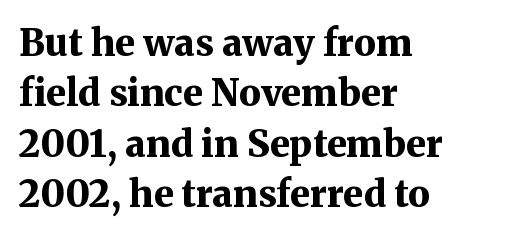
{"serif": "yes", "italic": "no", "bold": "yes", "weight": "bold", "width": "normal", "stroke_contrast": "medium", "x_height": "medium", "monospaced": "no", "underline": "no", "align": "left", "line_spacing": "normal", "line_spacing_ratio": 1.36, "letter_spacing": "normal", "letter_spacing_em": 0.0, "glyph_px": 37}
